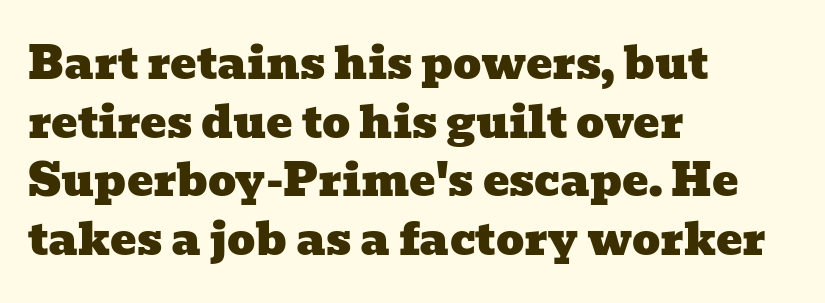
Q: Is the typeface a serif or a sans-serif typeface? A: Serif.
Q: Is the text underlined? A: No.
Q: How is the paragraph aligned? A: Left-aligned.
Q: Is the spacing between letters normal or unusually wide? A: Normal.
Q: Is the spacing between lines tight, normal or loose? A: Normal.
Q: Width (condensed, normal, or wide)? A: Wide.
Q: Stroke contrast? A: Low.
Q: x-height? A: Medium.
Q: Monospaced? A: No.
